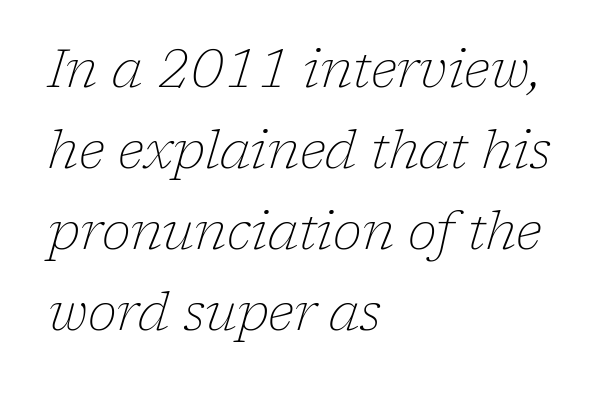
{"serif": "yes", "italic": "yes", "lean": "right", "slant_degrees": 17, "bold": "no", "weight": "thin", "width": "normal", "stroke_contrast": "low", "x_height": "medium", "monospaced": "no", "underline": "no", "align": "left", "line_spacing": "normal", "line_spacing_ratio": 1.53, "letter_spacing": "normal", "letter_spacing_em": 0.0, "glyph_px": 53}
